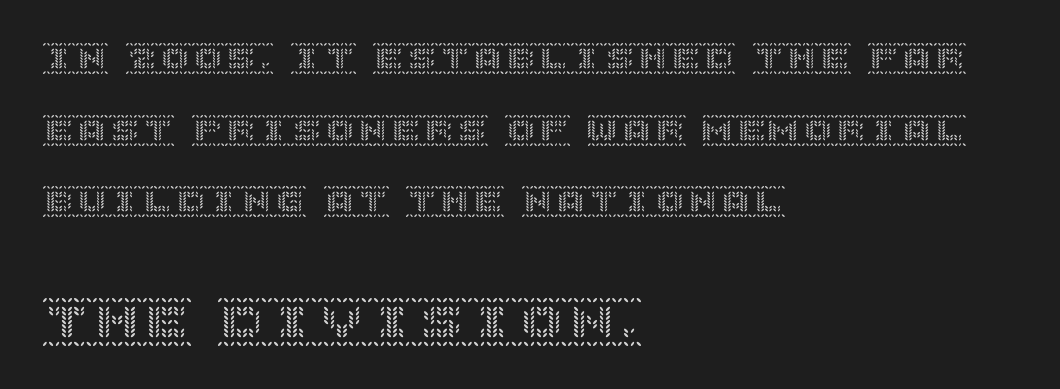
The image shows 50 px text type, upright; set left-aligned, loose line spacing (2.17x), normal letter spacing, not underlined; the second (bottom) block is 1.52x larger; a large x-height.
